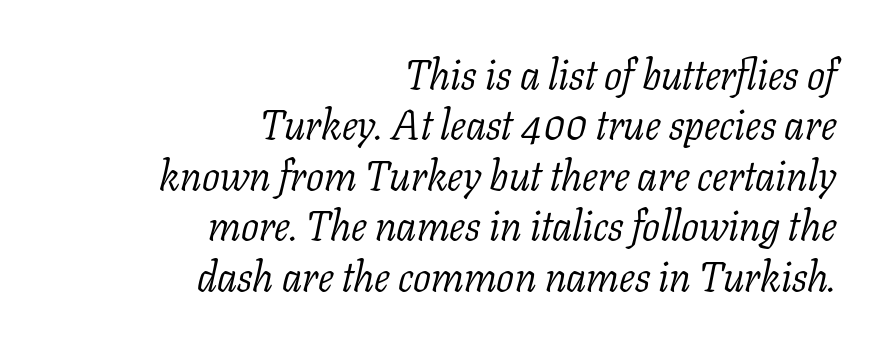
{"serif": "yes", "italic": "yes", "lean": "right", "slant_degrees": 11, "bold": "no", "weight": "light", "width": "normal", "stroke_contrast": "low", "x_height": "medium", "monospaced": "no", "underline": "no", "align": "right", "line_spacing_ratio": 1.2, "letter_spacing": "normal", "letter_spacing_em": 0.0, "glyph_px": 42}
